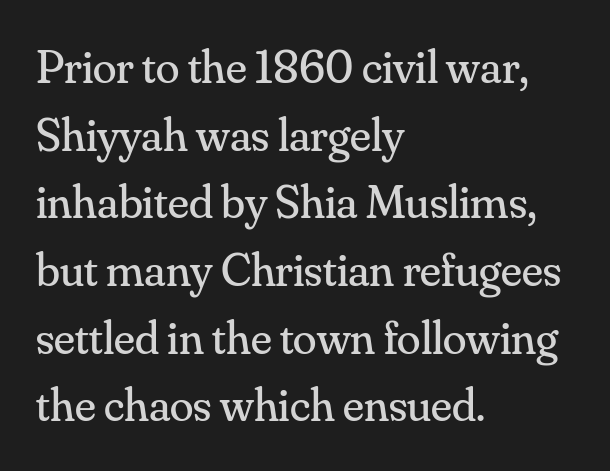
The letters carry serifs — small finishing strokes at the ends of their stems. The rendering uses natural spacing where letterforms have individual widths. Any mark beneath the type? The region is blank. Vertical spacing — default. The text block is weighted toward the left margin, trailing off unevenly rightward.
